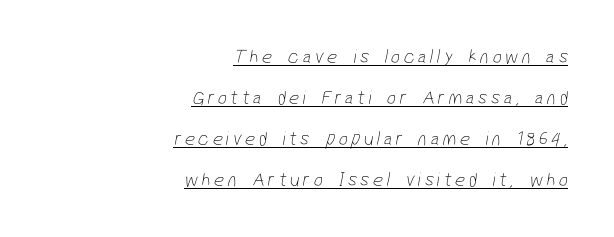
The image shows 20 px text type; set right-aligned, loose line spacing (2.05x), underlined.
